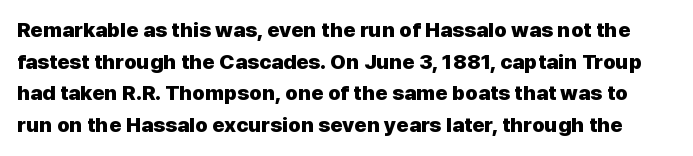
Reading down the column, the eye jumps a familiar distance to each next line. What stands out about the letter spacing? Nothing — it is the standard amount. The characters look thick and weighty, a clear bold. Only glyphs here, with clear space below each row. The lettering stays uniformly vertical, giving the passage a roman look.
